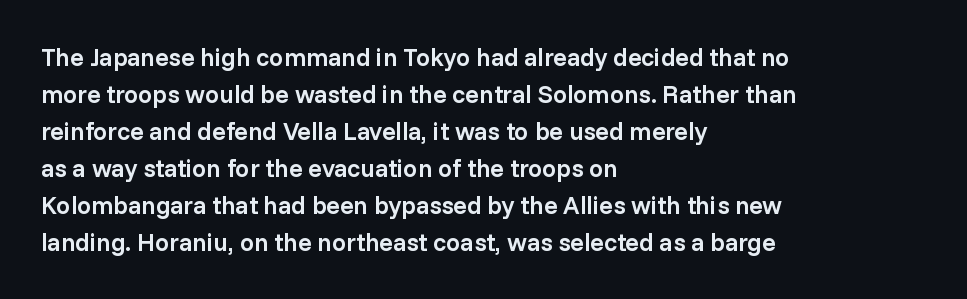
The image shows 25 px text type, upright; set left-aligned, normal line spacing (1.48x), normal letter spacing, not underlined.
